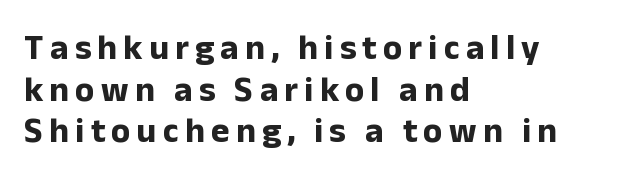
Bare-footed words on every line. What weight is shown? A full bold with thick strokes. The axis of the letterforms is exactly vertical. Leftover space on each line is placed entirely after the last word. Are there feet on the stems? There aren't — it's a sans. A typesetter would call this proportional, since set widths differ per character.
